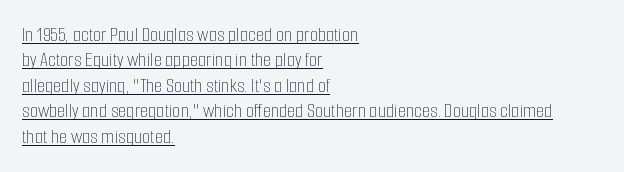
The image shows 21 px text type, upright; set left-aligned, line spacing 1.21x, normal letter spacing, underlined.
